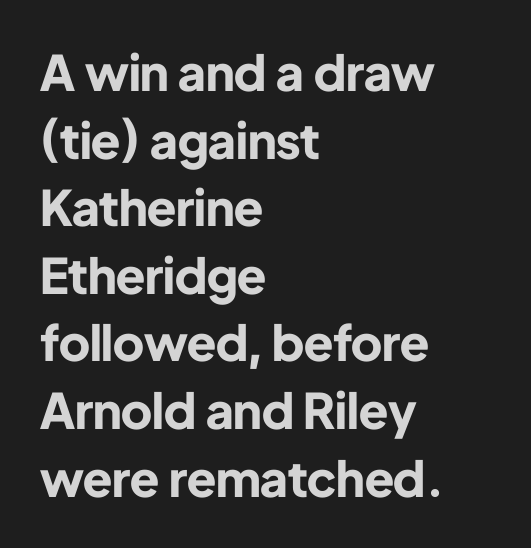
Only glyphs here, with clear space below each row. A typesetter would label this face a sans. This sample uses an upright cut, with every glyph sitting square on the baseline. Inter-character spacing is left at the font's built-in metrics.
